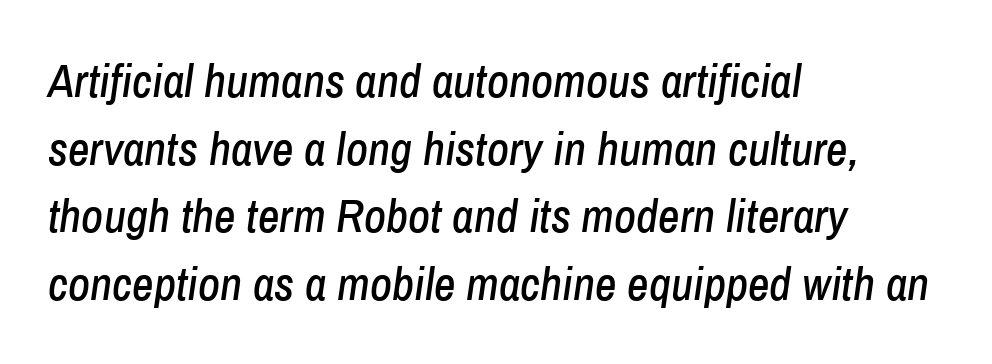
The image shows 47 px condensed type, italic (leaning right); set left-aligned, normal line spacing (1.44x), normal letter spacing, not underlined; low stroke contrast and a medium x-height.
